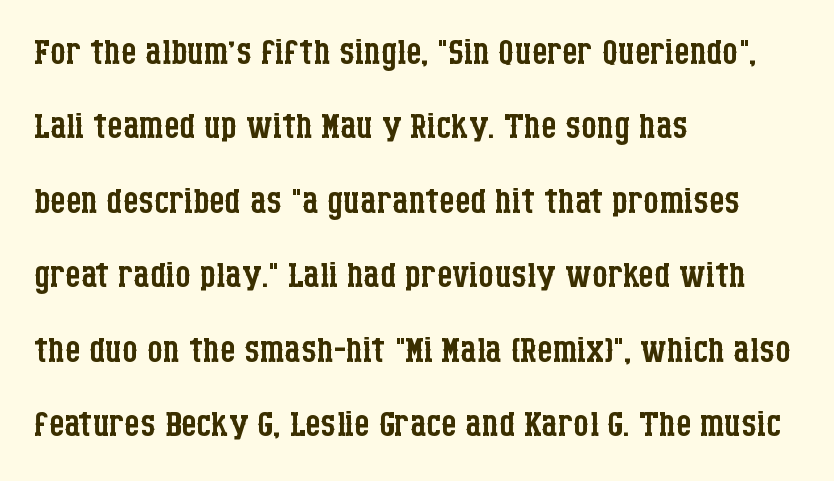
Posture: straight, roman, zero tilt. These lines stack with their left ends in a neat column. Is the letter spacing exaggerated? No — it looks like the ordinary default. Stroke mass is kept to a normal reading level or below. Think of a printed novel: that variable character pitch is what you see here.
